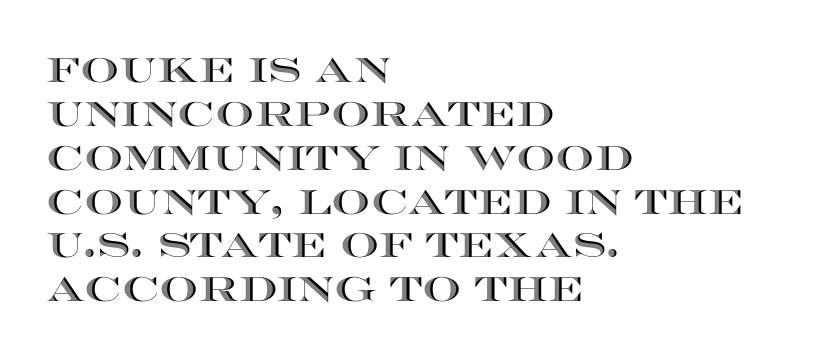
{"italic": "no", "width": "wide", "x_height": "large", "monospaced": "no", "underline": "no", "align": "left", "line_spacing": "normal", "line_spacing_ratio": 1.29, "letter_spacing": "normal", "letter_spacing_em": 0.0, "glyph_px": 34}
